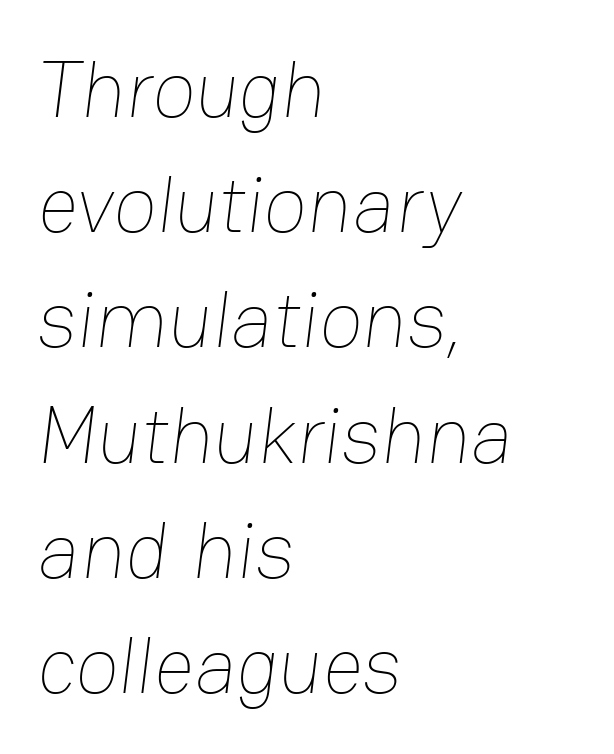
Do the characters align in a grid? No, the font is proportional. Characters follow at the spacing the type designer built in. The passage shown stacks its lines at a standard gap. A student would call this left alignment; a typographer would say flush left, rag right. Rule under the text: the space is simply empty. Each stroke keeps to a modest, everyday thickness or less.
